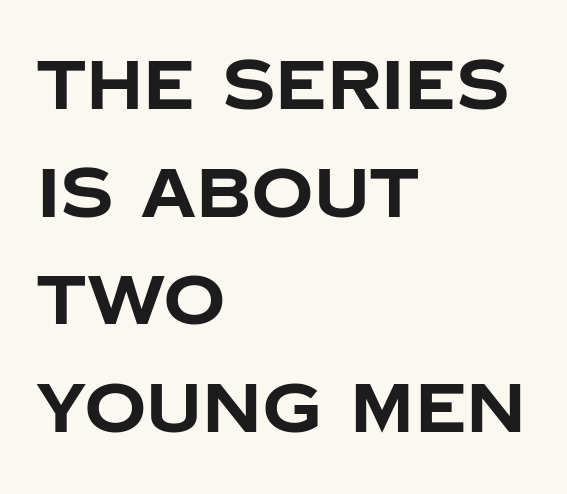
Character widths vary here, with narrow letters taking less room than wide ones. What kind of face is this? One without serifs — a sans. I'd describe the lettering as bold — thick and assertive. Posture: vertical.
